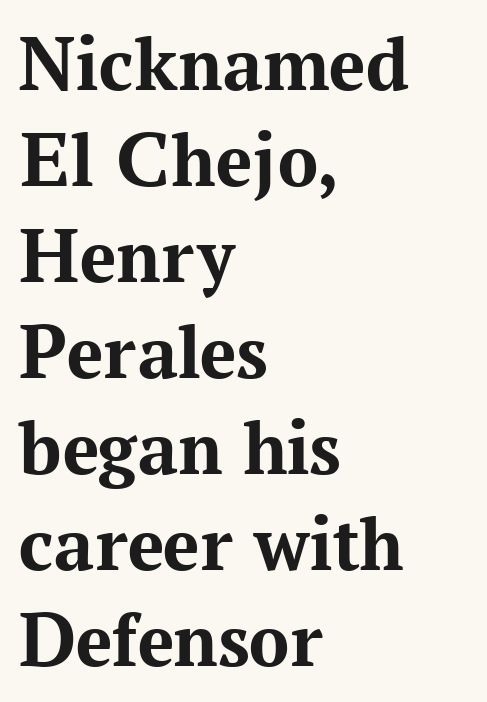
The image shows 80 px bold serif type, upright; set left-aligned, line spacing 1.2x, normal letter spacing, not underlined; medium stroke contrast and a medium x-height.
